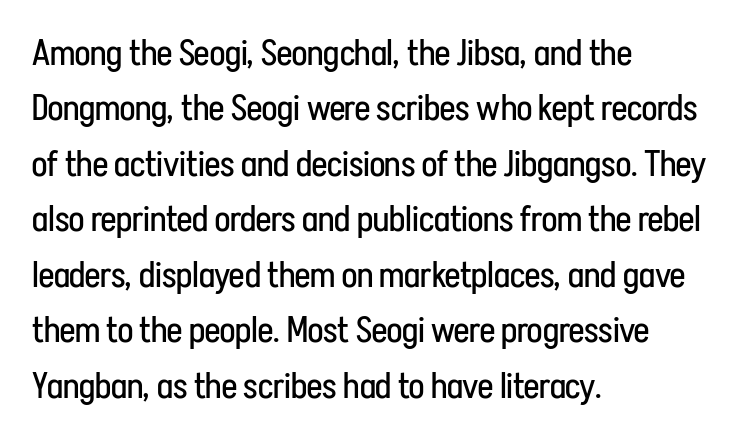
The typesetting does not lean heavy: it is not bold. Notice how the stems are strictly vertical — no italics here. Short and long lines alike share a common starting point at left. How would I describe the line gaps? Plain and ordinary. The letters carry no serifs — their stems end cleanly without finishing strokes.
